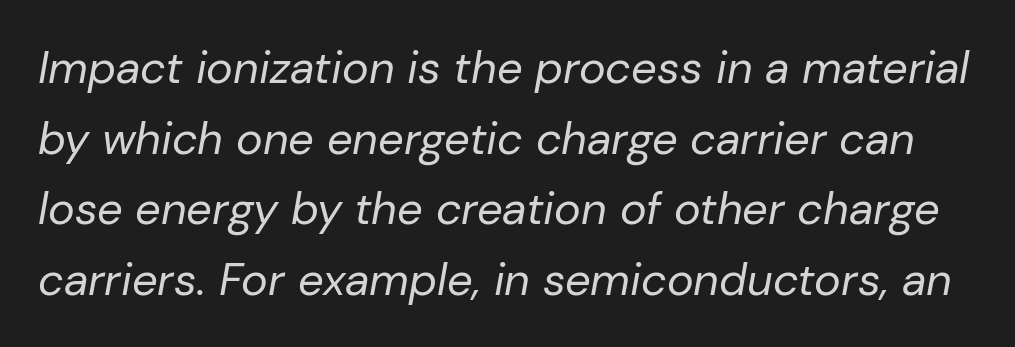
Q: Is the text bold? A: No.
Q: Is the text italic (slanted)? A: Yes, it leans right by about 10 degrees.
Q: Is the text underlined? A: No.
Q: Is the spacing between letters normal or unusually wide? A: Normal.
Q: Is the spacing between lines tight, normal or loose? A: Normal.
Q: Width (condensed, normal, or wide)? A: Normal.
Q: Stroke contrast? A: Low.
Q: x-height? A: Medium.
Q: Monospaced? A: No.
